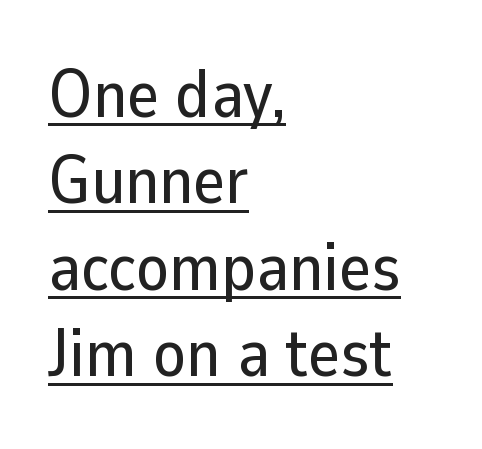
Q: Is the text italic (slanted)? A: No, it is upright.
Q: Is the typeface a serif or a sans-serif typeface? A: Sans-serif.
Q: Is the text underlined? A: Yes.
Q: How is the paragraph aligned? A: Left-aligned.
Q: Is the spacing between letters normal or unusually wide? A: Normal.
Q: Is the spacing between lines tight, normal or loose? A: Normal.
Q: Width (condensed, normal, or wide)? A: Normal.
Q: Stroke contrast? A: Low.
Q: x-height? A: Medium.
Q: Monospaced? A: No.
